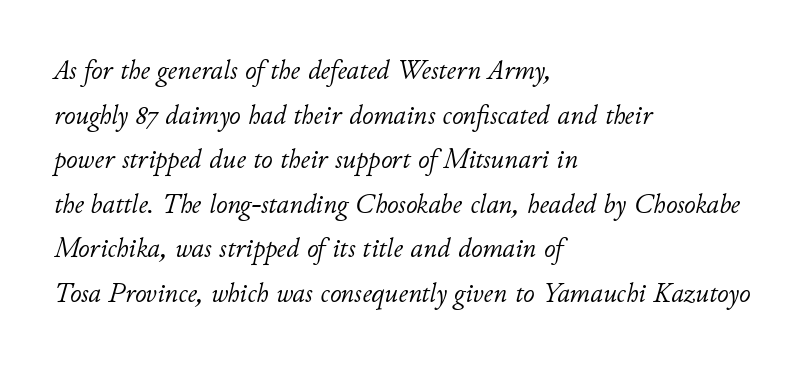
Q: Is the text bold? A: No.
Q: Is the text italic (slanted)? A: Yes, it leans right by about 11 degrees.
Q: Is the text underlined? A: No.
Q: How is the paragraph aligned? A: Left-aligned.
Q: Is the spacing between letters normal or unusually wide? A: Normal.
Q: Is the spacing between lines tight, normal or loose? A: Normal.
Q: Width (condensed, normal, or wide)? A: Normal.
Q: Stroke contrast? A: Low.
Q: x-height? A: Small.
Q: Monospaced? A: No.
